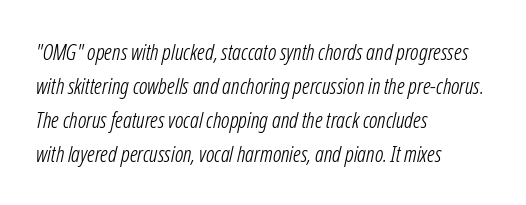
{"italic": "yes", "lean": "right", "slant_degrees": 12, "bold": "no", "underline": "no", "align": "left", "line_spacing": "normal", "line_spacing_ratio": 1.54, "letter_spacing": "normal", "letter_spacing_em": 0.0, "glyph_px": 22}
